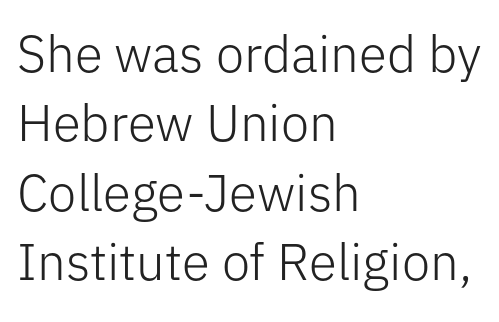
The setting favours the left margin, as ordinary paragraphs usually do. Here the designer chose a conventional face with non-uniform glyph widths. Anything drawn beneath the words? Only blank space. The typeface has the unassuming heft of standard copy or less.
